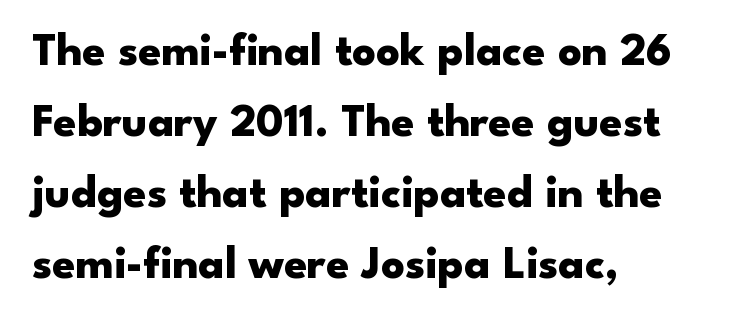
The image shows 46 px heavy, wide sans-serif type, upright; set left-aligned, normal line spacing (1.54x), normal letter spacing, not underlined; low stroke contrast and a small x-height.
